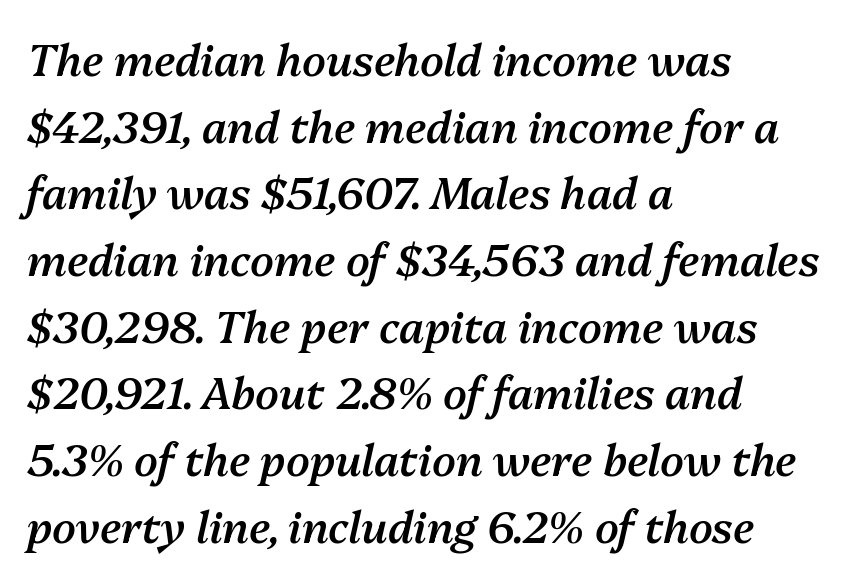
{"italic": "yes", "lean": "right", "slant_degrees": 13, "bold": "semi", "weight": "semibold", "width": "normal", "stroke_contrast": "medium", "x_height": "medium", "monospaced": "no", "underline": "no", "align": "left", "line_spacing": "normal", "line_spacing_ratio": 1.55, "letter_spacing": "normal", "letter_spacing_em": 0.0, "glyph_px": 43}
